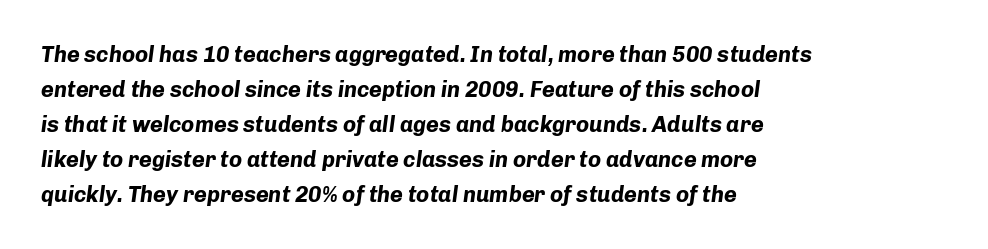
The image shows 22 px bold type, italic (leaning right); set left-aligned, normal line spacing (1.59x), normal letter spacing, not underlined.
